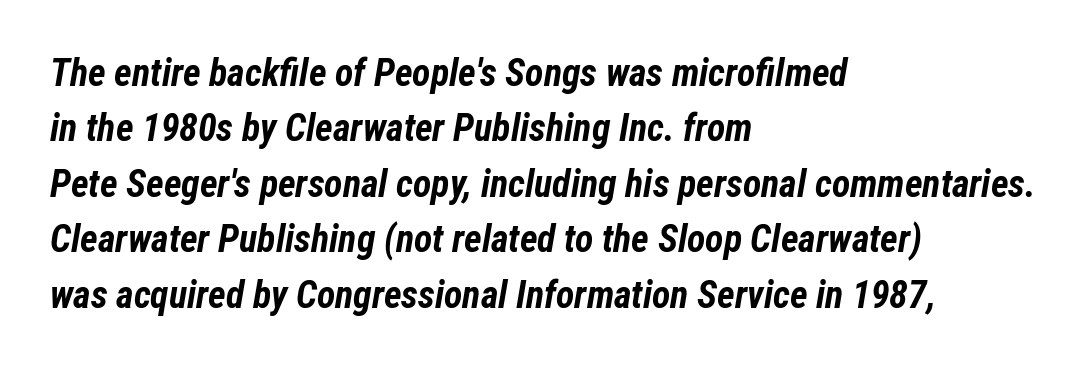
Q: Is the text bold? A: Yes.
Q: Is the text italic (slanted)? A: Yes, it leans right by about 12 degrees.
Q: Is the text underlined? A: No.
Q: How is the paragraph aligned? A: Left-aligned.
Q: Is the spacing between letters normal or unusually wide? A: Normal.
Q: Is the spacing between lines tight, normal or loose? A: Normal.
Q: Width (condensed, normal, or wide)? A: Condensed.
Q: Stroke contrast? A: Low.
Q: x-height? A: Medium.
Q: Monospaced? A: No.
